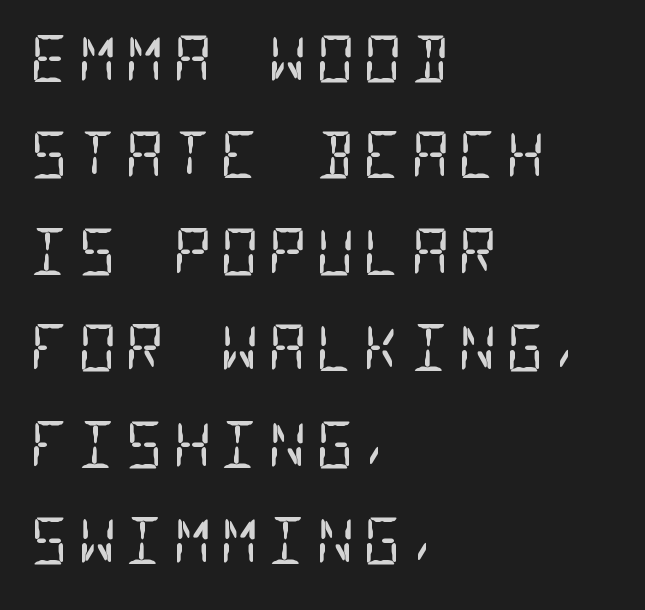
Students, observe: this is what conventionally led text looks like. Only glyphs here, with clear space below each row. Visually the block forms a straight wall on the left and a jagged coastline on the right. Do the characters align in a grid? Yes, the font is monospaced. The face looks like a standard text weight, possibly lighter. The rendering shows plain stroke endings on the letterforms — a sans-serif design.
